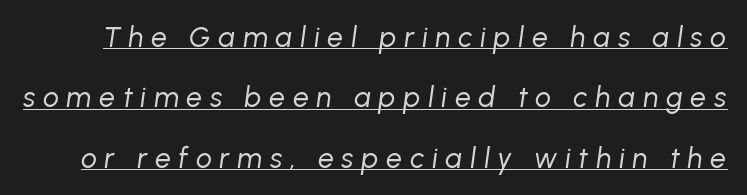
The image shows 28 px regular-weight type, italic (leaning right); set loose line spacing (2.16x), unusually wide letter spacing (+0.28 em), underlined; low stroke contrast and a medium x-height.
